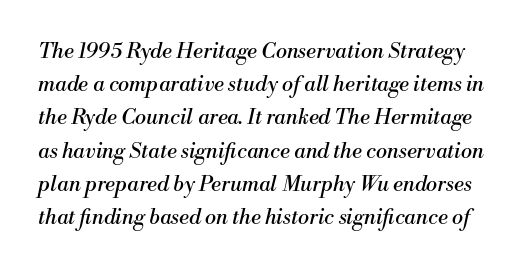
The image shows 21 px text type, italic (leaning right); set normal line spacing (1.58x), normal letter spacing, not underlined.
